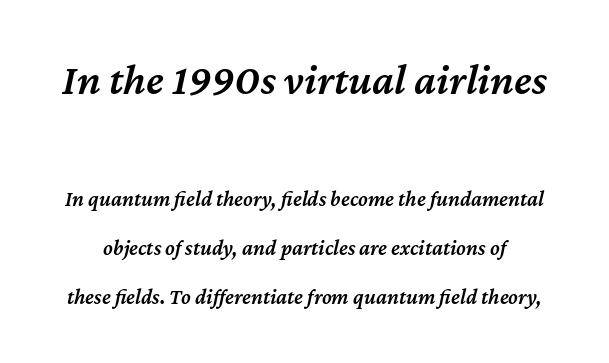
The typography opts for an oblique posture over an upright one. Widely set lines give the paragraph a tall, airy silhouette. In this sample the first text group is rendered at the bigger scale. Look at the tracking — it's just the regular setting, nothing added.
